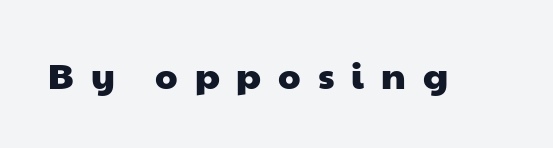
You can tell from the bare stems that sans-serif type was used. Characters follow at a spacing far wider than the type designer built in. Spacing verdict: proportional, widths tailored to each character. The space directly below the letters is spotless.
